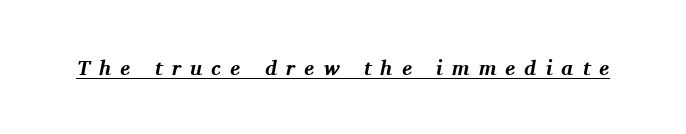
The letters are spread apart with noticeably loose tracking. The rendered words wear a rule along their underside. What weight is shown? A full bold with thick strokes. The face used here has a pronounced slope to its letters.
